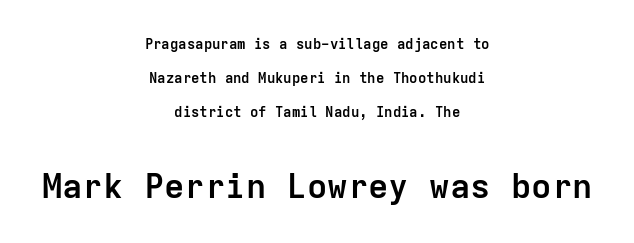
The image shows 34 px semibold sans-serif type, upright, monospaced; set centered, loose line spacing (2.44x), normal letter spacing, not underlined; the second (bottom) block is 2.43x larger; low stroke contrast and a medium x-height.
